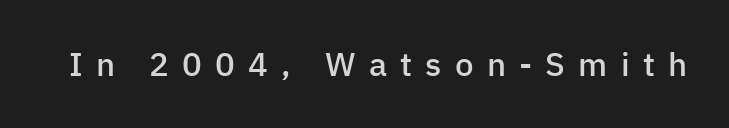
Any mark beneath the type? The region is blank. If you drew a line through each stem, it would be perfectly vertical. Short note: letters widely spaced. The rendering uses a semibold face; strokes are thickened but not to full bold. The type family on display is of the sans-serif kind.
